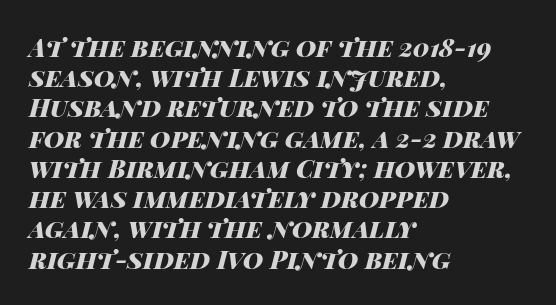
{"italic": "yes", "lean": "right", "slant_degrees": 14, "bold": "yes", "underline": "no", "align": "left", "line_spacing_ratio": 1.21, "letter_spacing": "normal", "letter_spacing_em": 0.0, "glyph_px": 25}
